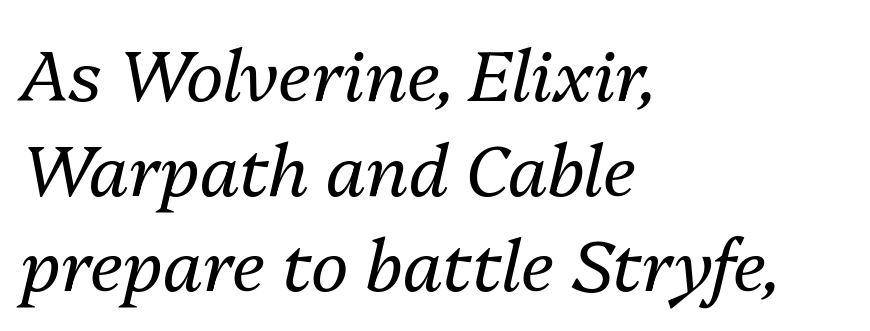
{"italic": "yes", "lean": "right", "slant_degrees": 13, "bold": "no", "weight": "regular", "width": "normal", "stroke_contrast": "medium", "x_height": "medium", "monospaced": "no", "underline": "no", "align": "left", "line_spacing": "normal", "line_spacing_ratio": 1.34, "letter_spacing": "normal", "letter_spacing_em": 0.0, "glyph_px": 71}
